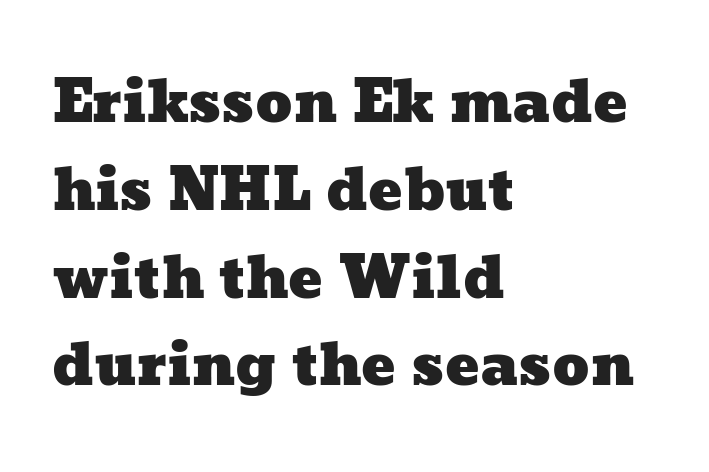
{"width": "wide", "stroke_contrast": "low", "x_height": "medium", "monospaced": "no", "underline": "no", "align": "left", "line_spacing": "normal", "line_spacing_ratio": 1.54, "letter_spacing": "normal", "letter_spacing_em": 0.0, "glyph_px": 57}
